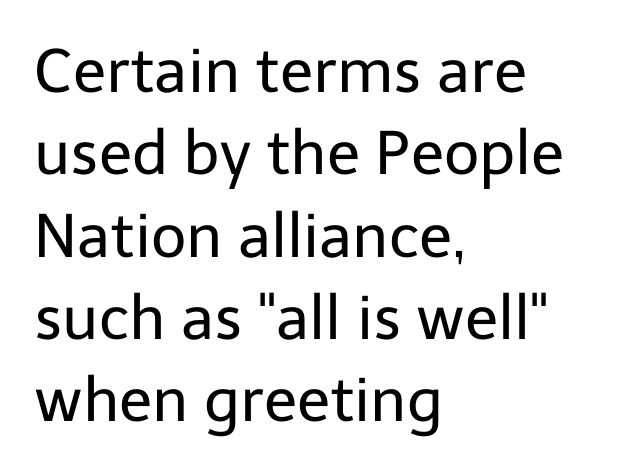
The image shows 61 px regular-weight sans-serif type, upright; set left-aligned, normal line spacing (1.35x), normal letter spacing, not underlined; low stroke contrast and a medium x-height.
